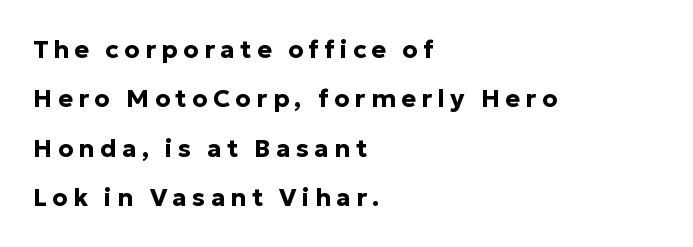
Students, this is bold: see how much ink each stroke carries. The lines are spread far apart with generous leading. There is plenty of visible air inserted between adjacent glyphs. The lines are quadded left. Unmarked baselines from the first word to the last. It's the straight-up-and-down kind of type.
